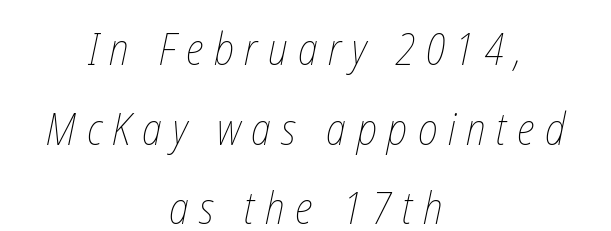
Q: Is the text bold? A: No.
Q: Is the text underlined? A: No.
Q: How is the paragraph aligned? A: Centered.
Q: Is the spacing between letters normal or unusually wide? A: Unusually wide.
Q: Width (condensed, normal, or wide)? A: Condensed.
Q: Stroke contrast? A: Low.
Q: x-height? A: Medium.
Q: Monospaced? A: No.
